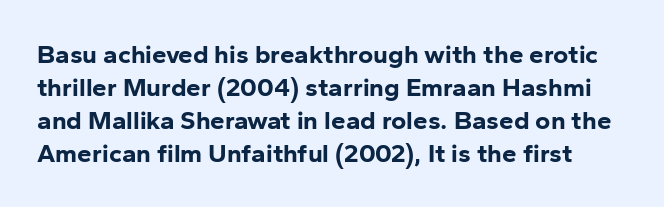
This sample keeps an unexceptional amount of space between lines. In terms of weight, the rendering is a true, heavy bold. Short note: letters normally spaced. Plain, unruled lines of type.
